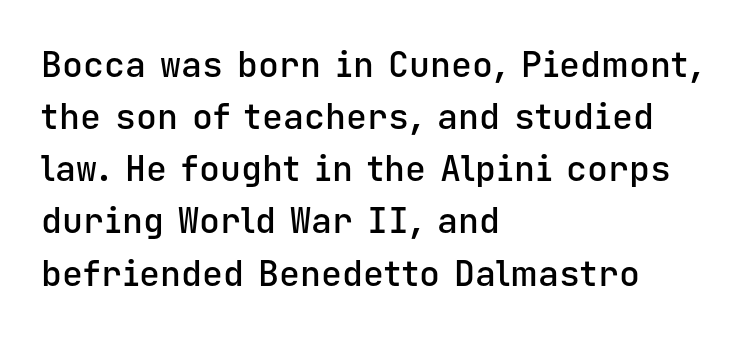
Nothing sits at the stroke ends, so this counts as sans-serif. Caption: semibold face, moderately heavy strokes. How are the letters spaced? Ordinarily, with no added tracking. The vertical gap from one line to the next is medium. Check the space under the baseline: it is left empty. Spacing verdict: monospaced, one width for all characters.
